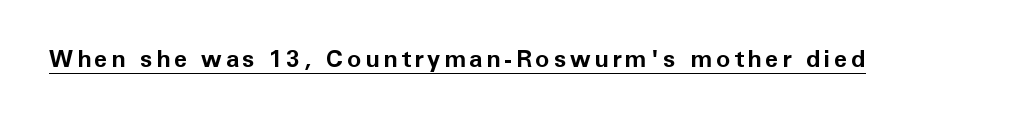
The image shows 24 px bold type, upright; set underlined.
